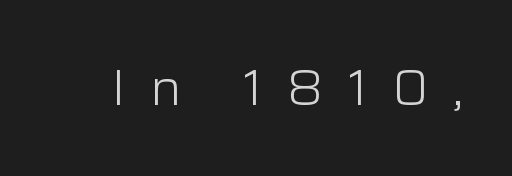
The image shows 49 px light sans-serif type, upright; set unusually wide letter spacing (+0.5 em), not underlined; low stroke contrast and a medium x-height.
